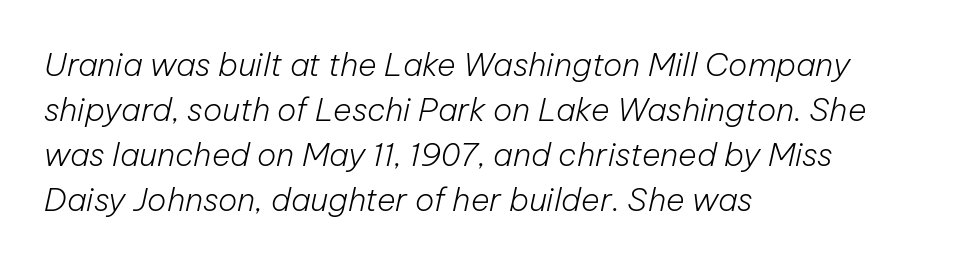
{"italic": "yes", "lean": "right", "slant_degrees": 12, "bold": "no", "weight": "light", "width": "normal", "stroke_contrast": "low", "x_height": "medium", "monospaced": "no", "underline": "no", "align": "left", "line_spacing": "normal", "line_spacing_ratio": 1.41, "letter_spacing": "normal", "letter_spacing_em": 0.0, "glyph_px": 32}
